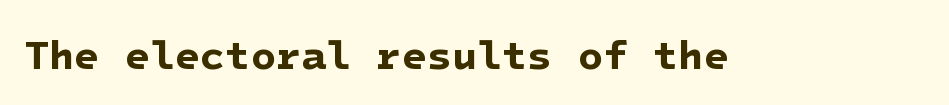
The image shows 41 px bold sans-serif type; set normal letter spacing, not underlined; low stroke contrast and a medium x-height.
